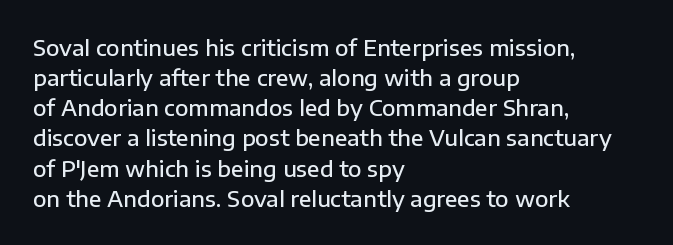
{"italic": "no", "bold": "semi", "underline": "no", "align": "left", "line_spacing": "normal", "line_spacing_ratio": 1.37, "letter_spacing": "normal", "letter_spacing_em": 0.0, "glyph_px": 22}
